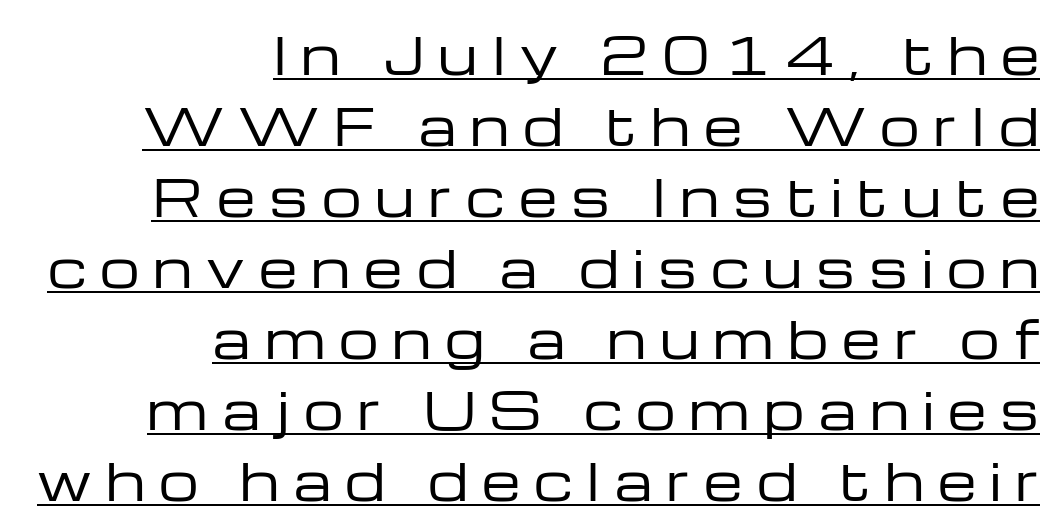
{"serif": "no", "italic": "no", "bold": "no", "weight": "regular", "width": "wide", "stroke_contrast": "low", "x_height": "medium", "monospaced": "no", "underline": "yes", "align": "right", "line_spacing": "normal", "line_spacing_ratio": 1.42, "letter_spacing": "wide", "letter_spacing_em": 0.28, "glyph_px": 50}
